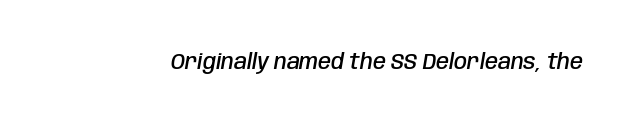
{"italic": "yes", "lean": "right", "slant_degrees": 10, "bold": "semi", "underline": "no", "letter_spacing": "normal", "letter_spacing_em": 0.0, "glyph_px": 21}
